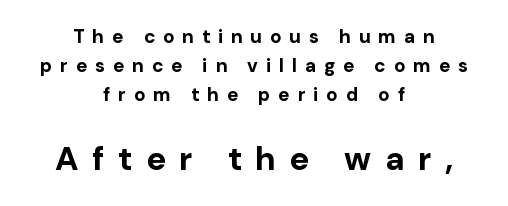
Q: Is the text bold? A: Yes.
Q: Is the text italic (slanted)? A: No, it is upright.
Q: Is the typeface a serif or a sans-serif typeface? A: Sans-serif.
Q: Is the text underlined? A: No.
Q: How is the paragraph aligned? A: Centered.
Q: Is the spacing between letters normal or unusually wide? A: Unusually wide.
Q: Is the spacing between lines tight, normal or loose? A: Normal.
Q: Which block of text is set in a larger size, the first (top) or the second (bottom)? A: The second (bottom) one.
Q: Width (condensed, normal, or wide)? A: Normal.
Q: Stroke contrast? A: Low.
Q: x-height? A: Medium.
Q: Monospaced? A: No.
